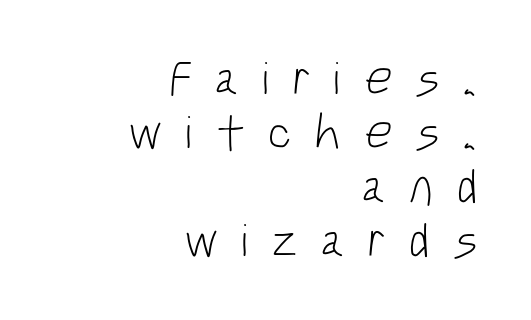
{"serif": "no", "bold": "no", "weight": "light", "width": "condensed", "stroke_contrast": "low", "x_height": "large", "monospaced": "no", "underline": "no", "align": "right", "line_spacing": "tight", "line_spacing_ratio": 1.1, "letter_spacing": "wide", "letter_spacing_em": 0.46, "glyph_px": 49}
